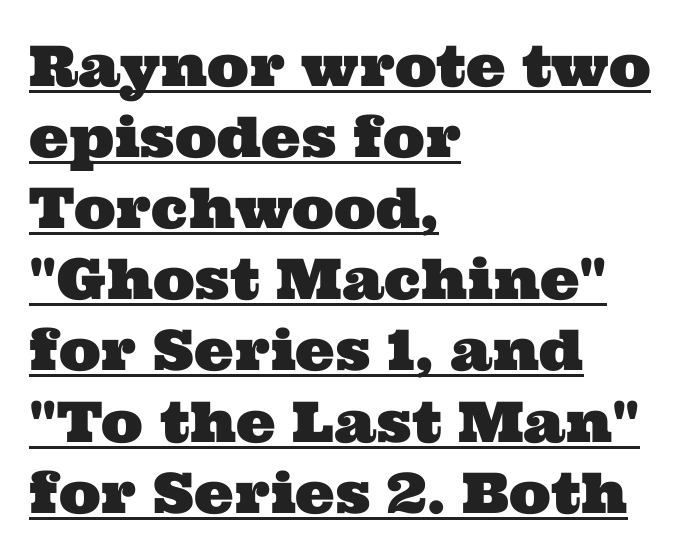
{"serif": "yes", "width": "wide", "stroke_contrast": "medium", "x_height": "medium", "monospaced": "no", "underline": "yes", "align": "left", "line_spacing": "normal", "line_spacing_ratio": 1.27, "letter_spacing": "normal", "letter_spacing_em": 0.0, "glyph_px": 56}
